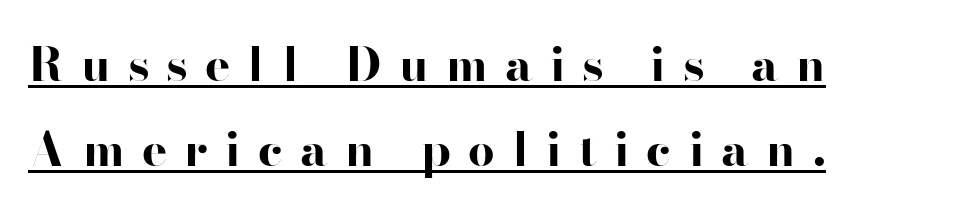
Q: Is the text bold? A: Yes.
Q: Is the text italic (slanted)? A: No, it is upright.
Q: Is the typeface a serif or a sans-serif typeface? A: Sans-serif.
Q: Is the text underlined? A: Yes.
Q: How is the paragraph aligned? A: Left-aligned.
Q: Is the spacing between letters normal or unusually wide? A: Unusually wide.
Q: Width (condensed, normal, or wide)? A: Wide.
Q: Stroke contrast? A: High.
Q: x-height? A: Small.
Q: Monospaced? A: No.
